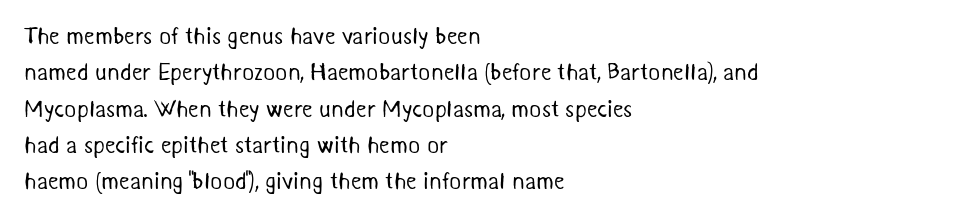
Does extra space separate the letters? No, they use regular spacing. This rendering features lettering with no underline. The font sits on the lighter half of the weight spectrum, regular included. Regular leading.
